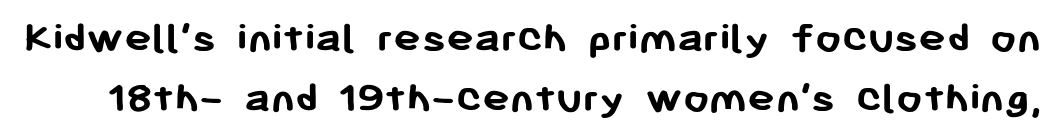
The image shows 46 px semibold sans-serif type, upright; set normal line spacing (1.31x), normal letter spacing, not underlined; low stroke contrast and a medium x-height.
